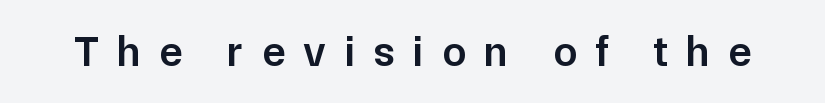
The string is rendered with underlining switched off. This is sans-serif lettering, the kind often seen on screens and signage. Every letter is mildly thick-stroked: semibold rather than bold. Loose tracking; the words dissolve into strings of separated letters.
